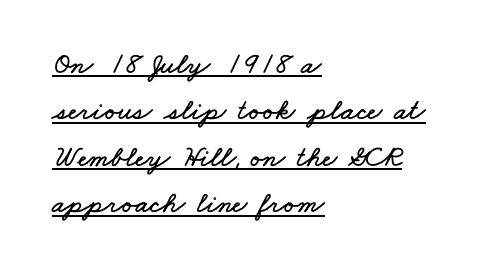
The image shows 30 px wide type; set left-aligned, normal line spacing (1.55x), normal letter spacing, underlined; low stroke contrast and a small x-height.
